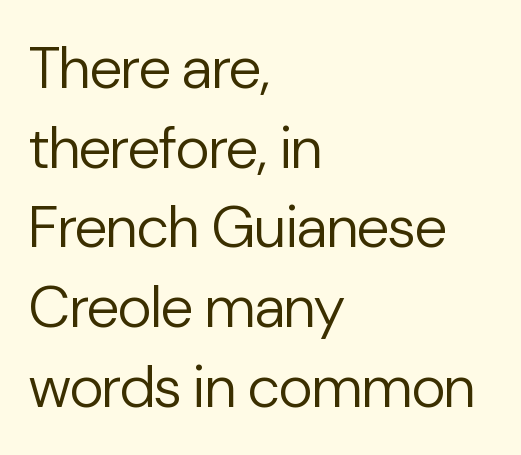
The space beneath each line is pristine and unruled. Stroke terminals: plain, sans-serif. The typesetter chose a ragged-right arrangement here. These lines are rendered in a variable-pitch font. The letterforms sit shoulder to shoulder at normal distance. Nothing heavy about these letters — not bold at all.
